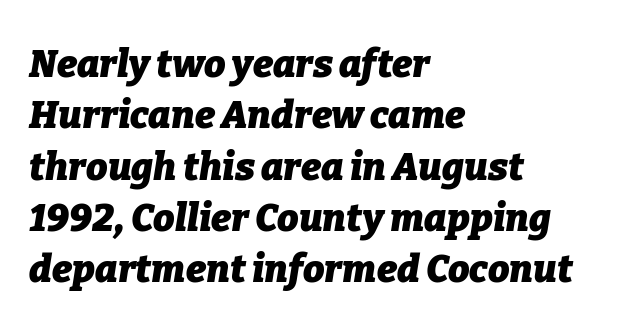
{"italic": "yes", "lean": "right", "slant_degrees": 9, "bold": "yes", "weight": "heavy", "width": "normal", "stroke_contrast": "low", "x_height": "medium", "monospaced": "no", "underline": "no", "align": "left", "line_spacing": "normal", "line_spacing_ratio": 1.35, "letter_spacing": "normal", "letter_spacing_em": 0.0, "glyph_px": 38}
